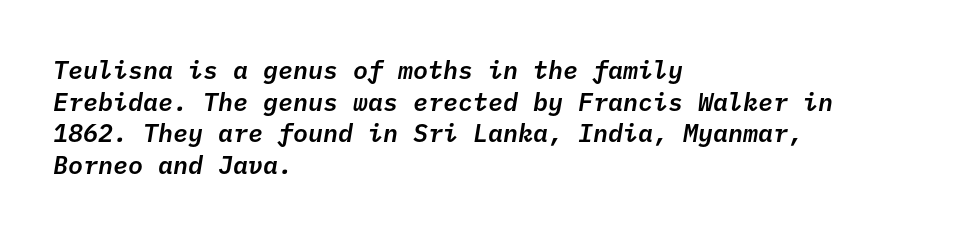
{"italic": "yes", "lean": "right", "slant_degrees": 10, "underline": "no", "align": "left", "line_spacing": "normal", "line_spacing_ratio": 1.27, "letter_spacing": "normal", "letter_spacing_em": 0.0, "glyph_px": 25}
